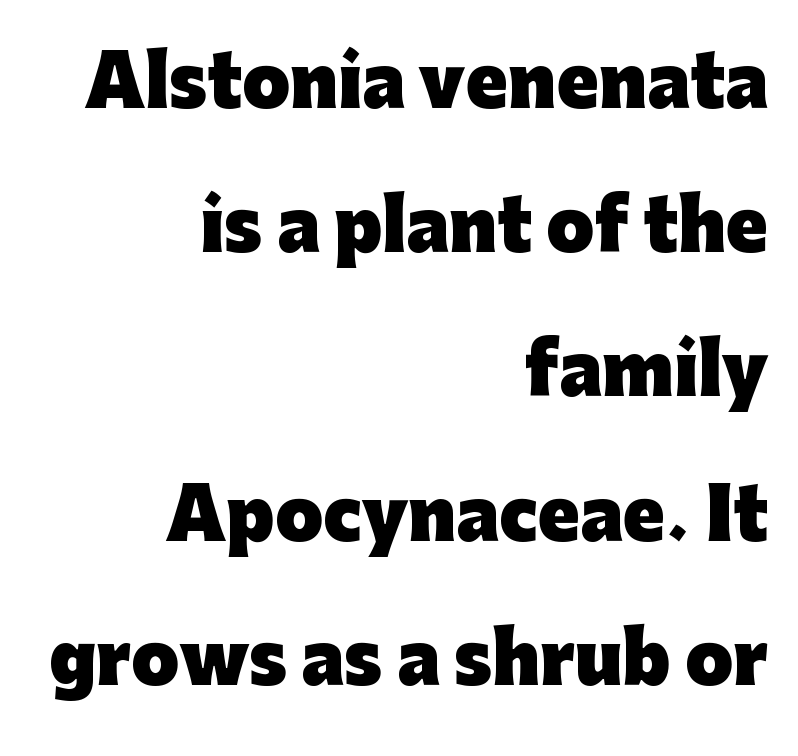
The type is set solid horizontally, with unmodified tracking. A typesetter would call this leading open, well beyond the default. In terms of posture, this sample is upright. Think of a printed novel: that variable character pitch is what you see here. Regarding serifs, this sample does without them. Any mark beneath the type? The region is blank.
